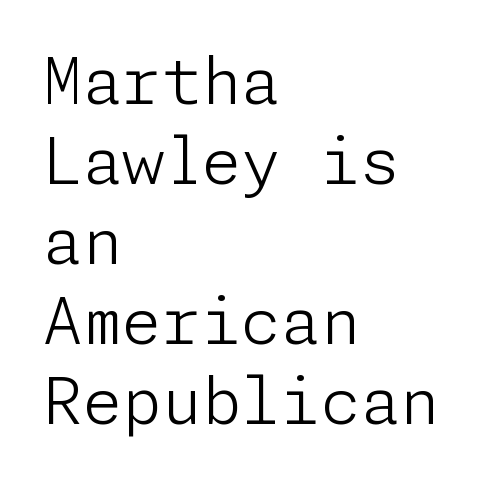
{"serif": "no", "italic": "no", "bold": "no", "weight": "light", "width": "normal", "stroke_contrast": "low", "x_height": "medium", "underline": "no", "align": "left", "line_spacing": "normal", "line_spacing_ratio": 1.25, "letter_spacing": "normal", "letter_spacing_em": 0.0, "glyph_px": 64}
